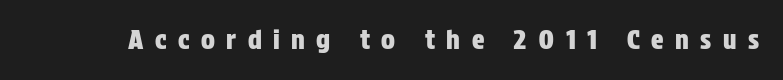
Q: Is the text italic (slanted)? A: No, it is upright.
Q: Is the text underlined? A: No.
Q: Is the spacing between letters normal or unusually wide? A: Unusually wide.
